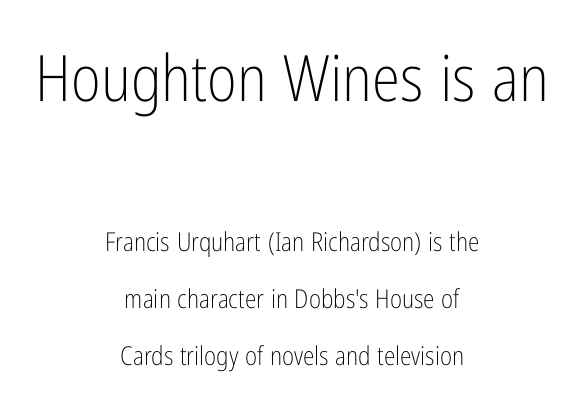
The image shows 64 px light, condensed sans-serif type, upright; set centered, loose line spacing (2.19x), normal letter spacing, not underlined; the first (top) block is 2.46x larger; low stroke contrast and a medium x-height.
